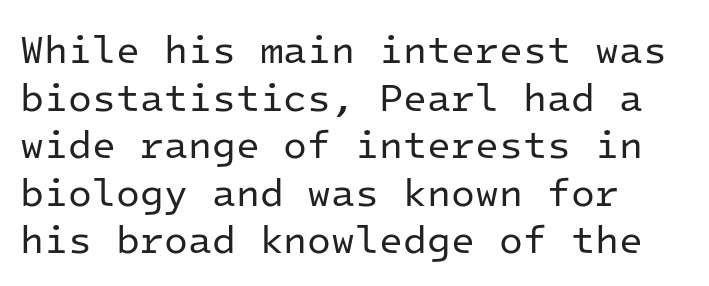
The image shows 39 px regular-weight sans-serif type, upright, monospaced; set left-aligned, line spacing 1.22x, normal letter spacing, not underlined; low stroke contrast and a medium x-height.
